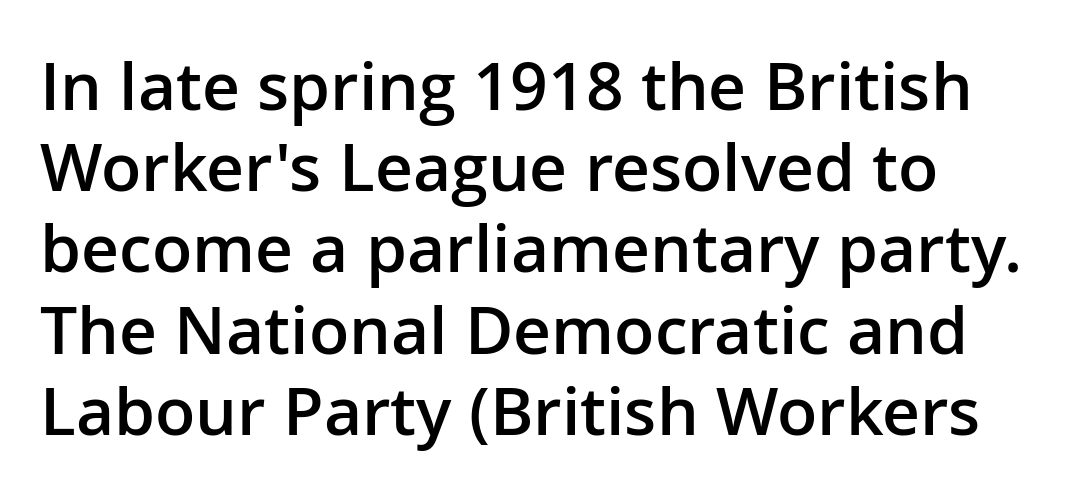
Q: Is the text bold? A: Semi-bold.
Q: Is the text italic (slanted)? A: No, it is upright.
Q: Is the typeface a serif or a sans-serif typeface? A: Sans-serif.
Q: Is the text underlined? A: No.
Q: How is the paragraph aligned? A: Left-aligned.
Q: Is the spacing between letters normal or unusually wide? A: Normal.
Q: Width (condensed, normal, or wide)? A: Normal.
Q: Stroke contrast? A: Low.
Q: x-height? A: Medium.
Q: Monospaced? A: No.
